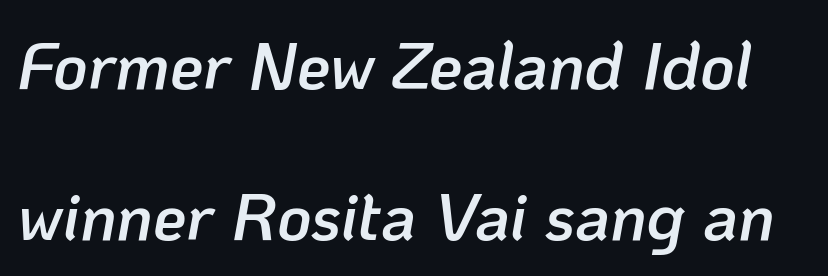
{"italic": "yes", "lean": "right", "slant_degrees": 10, "bold": "semi", "weight": "semibold", "width": "normal", "stroke_contrast": "low", "x_height": "medium", "monospaced": "no", "underline": "no", "line_spacing": "loose", "line_spacing_ratio": 2.25, "letter_spacing": "normal", "letter_spacing_em": 0.0, "glyph_px": 67}
